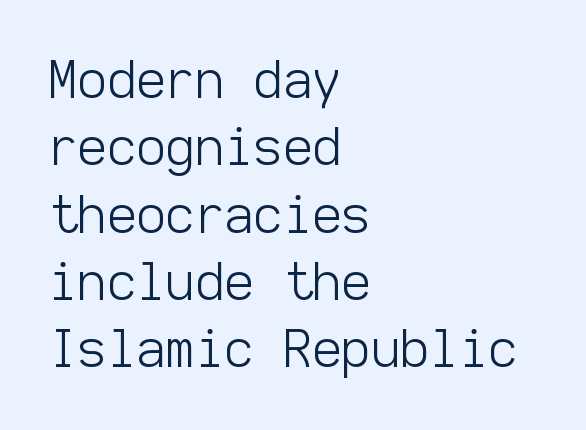
Q: Is the text bold? A: No.
Q: Is the text italic (slanted)? A: No, it is upright.
Q: Is the typeface a serif or a sans-serif typeface? A: Sans-serif.
Q: Is the text underlined? A: No.
Q: How is the paragraph aligned? A: Left-aligned.
Q: Is the spacing between letters normal or unusually wide? A: Normal.
Q: Is the spacing between lines tight, normal or loose? A: Normal.
Q: Width (condensed, normal, or wide)? A: Normal.
Q: Stroke contrast? A: Low.
Q: x-height? A: Medium.
Q: Monospaced? A: Yes.
